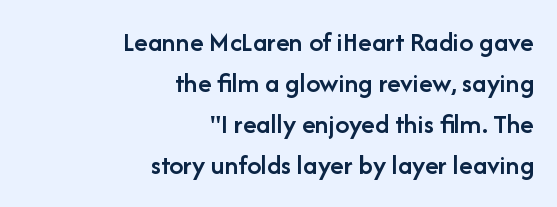
{"serif": "no", "italic": "no", "bold": "semi", "weight": "semibold", "width": "normal", "stroke_contrast": "low", "x_height": "medium", "monospaced": "no", "underline": "no", "align": "right", "line_spacing": "normal", "line_spacing_ratio": 1.46, "letter_spacing": "normal", "letter_spacing_em": 0.0, "glyph_px": 28}
